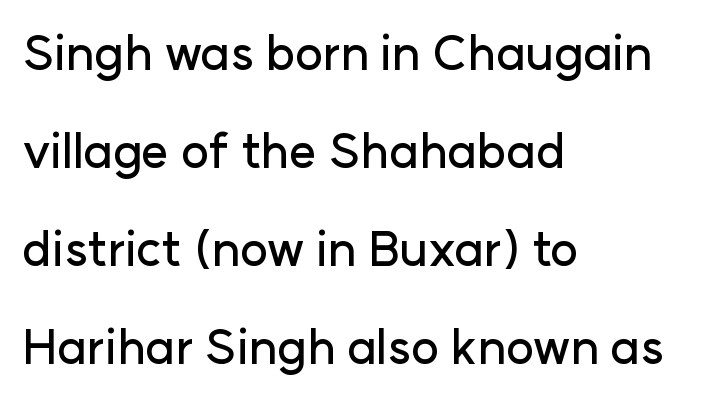
Is this a fixed-width face? No — the glyphs have proportional, varying widths. The font's upright variant was chosen for this text. Words float on clear page, feet unadorned. The passage shown is typeset with a sans-serif family. Notice the wide empty band between every row — that's loose leading. All the whitespace from short lines collects on the right.
